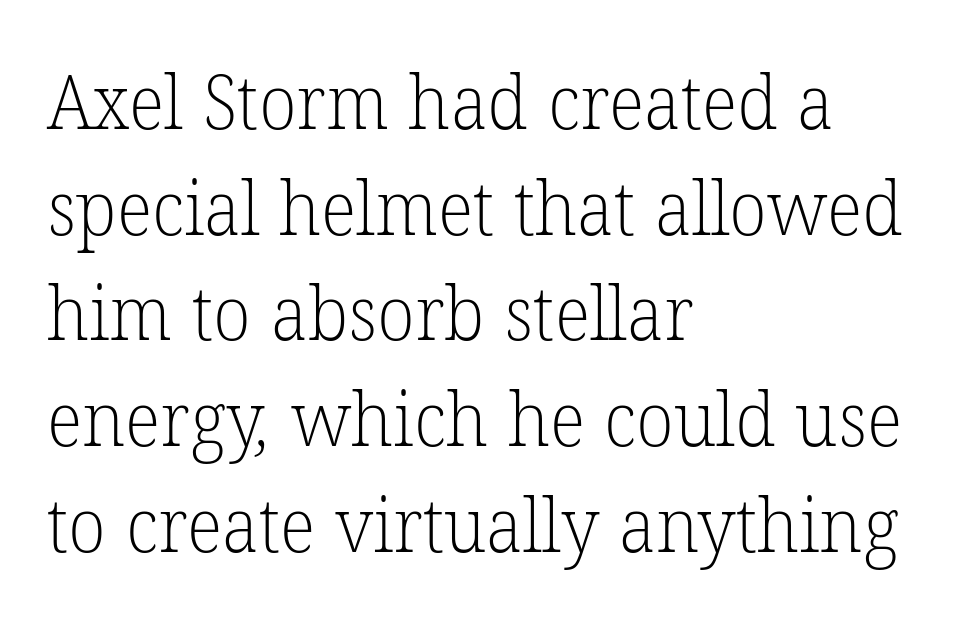
The image shows 76 px light serif type; set left-aligned, normal line spacing (1.39x), normal letter spacing, not underlined; low stroke contrast and a medium x-height.
